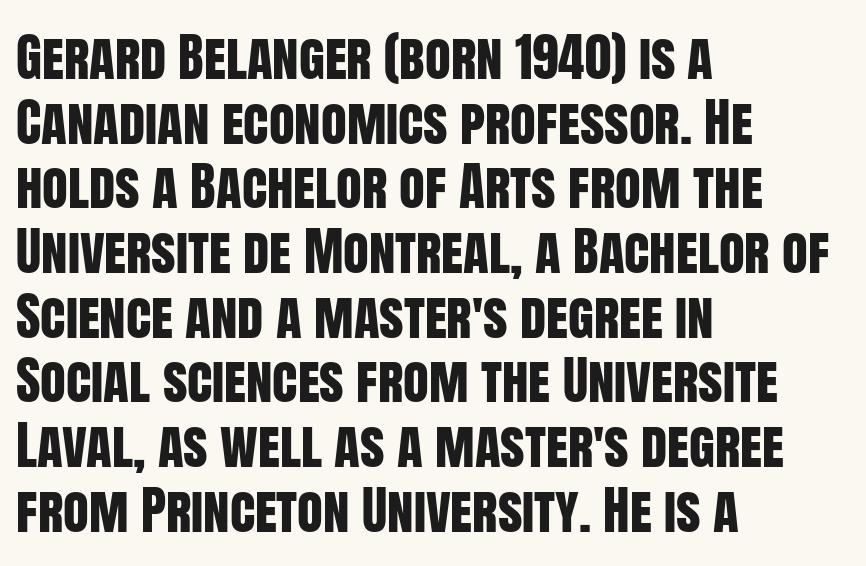
Q: Is the text italic (slanted)? A: No, it is upright.
Q: Is the typeface a serif or a sans-serif typeface? A: Sans-serif.
Q: Is the text underlined? A: No.
Q: How is the paragraph aligned? A: Left-aligned.
Q: Is the spacing between letters normal or unusually wide? A: Normal.
Q: Width (condensed, normal, or wide)? A: Condensed.
Q: Stroke contrast? A: Low.
Q: x-height? A: Large.
Q: Monospaced? A: No.
